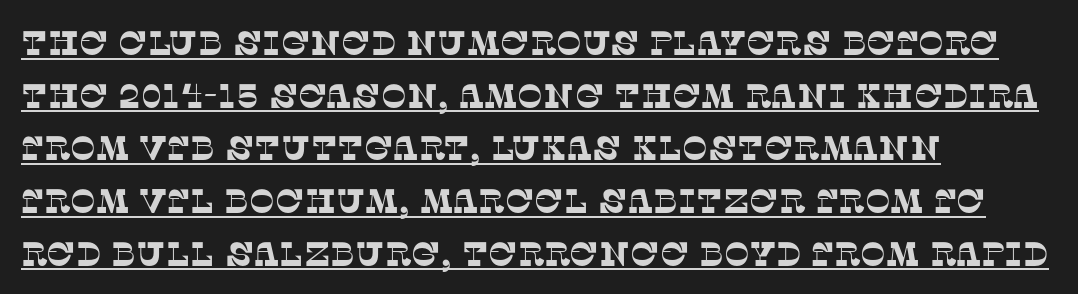
The image shows 34 px serif type; set left-aligned, normal line spacing (1.55x), normal letter spacing, underlined; low stroke contrast and a large x-height.
